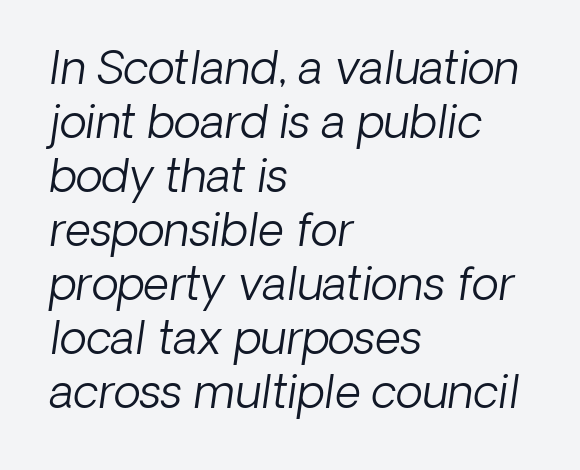
Caption: standard tracking, unaltered. The zone under the glyphs is completely vacant. This reads as an unemphasized weight, regular at the heaviest. Every character sits at an angle, as italics do. The letters advance in unequal steps, a hallmark of proportional type. Where is the straight margin? On the left.
